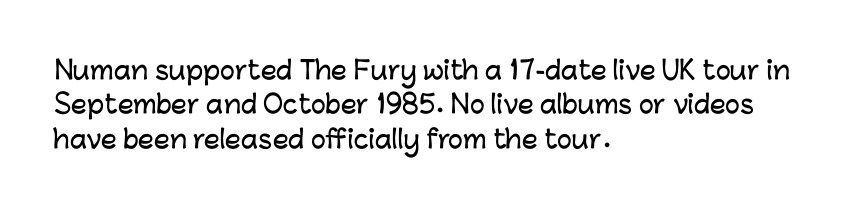
Q: Is the text italic (slanted)? A: No, it is upright.
Q: Is the text underlined? A: No.
Q: How is the paragraph aligned? A: Left-aligned.
Q: Is the spacing between letters normal or unusually wide? A: Normal.
Q: Is the spacing between lines tight, normal or loose? A: Normal.
